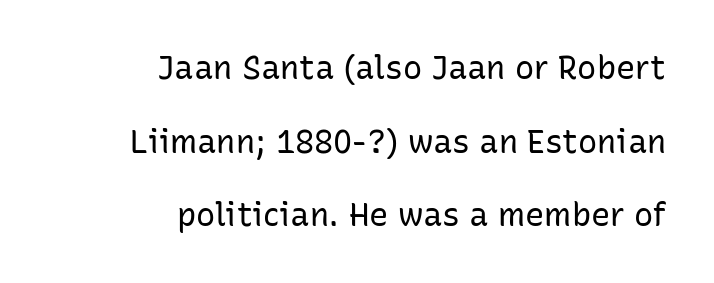
{"serif": "no", "italic": "no", "bold": "no", "weight": "regular", "width": "normal", "stroke_contrast": "low", "x_height": "medium", "monospaced": "no", "underline": "no", "align": "right", "line_spacing": "loose", "line_spacing_ratio": 2.3, "letter_spacing": "normal", "letter_spacing_em": 0.0, "glyph_px": 32}
